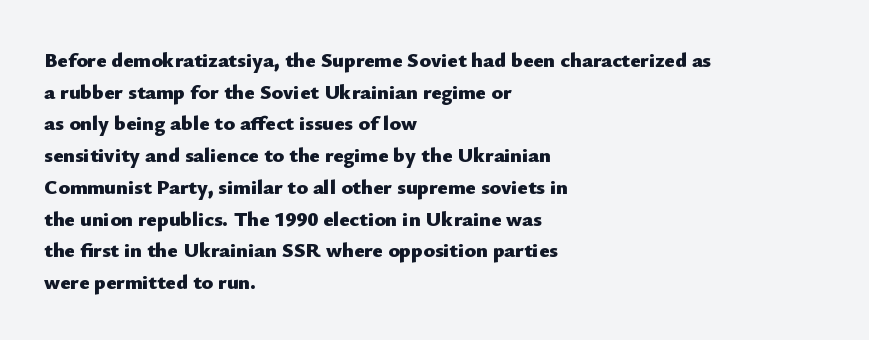
This is roman type, the default non-slanted kind. Observe the ordinary spacing: letters are neighbours, not strangers. The space between consecutive lines is moderate. Leftover space on each line is placed entirely after the last word. The string is rendered with underlining switched off. What weight is shown? A full bold with thick strokes.
